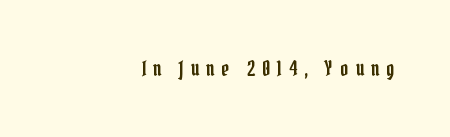
Q: Is the text italic (slanted)? A: No, it is upright.
Q: Is the text underlined? A: No.
Q: How is the paragraph aligned? A: Right-aligned.
Q: Is the spacing between letters normal or unusually wide? A: Unusually wide.
